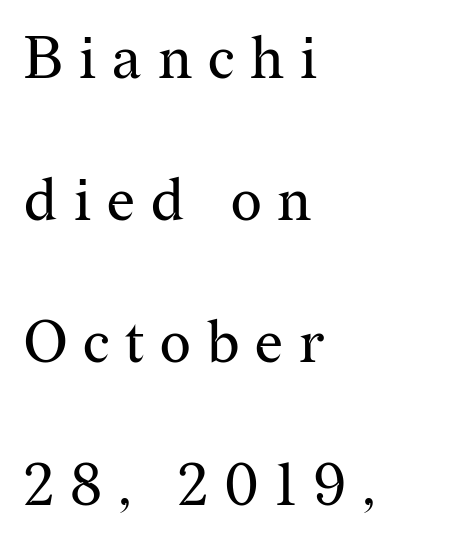
These glyphs show unthickened strokes, regular width or finer. Type without underlining. The tracking reads as deliberately expanded to a designer's eye. This sample has the flowing, uneven cadence of proportional lettering.
